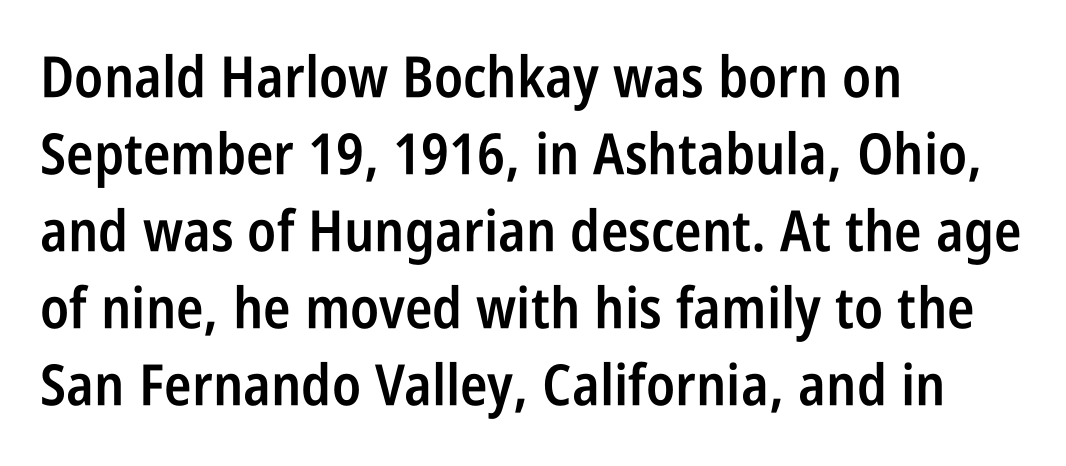
Type style note: lacks serifs. Observe the ordinary spacing: letters are neighbours, not strangers. If you drew a ruler down the left edge, every line would touch it. Only glyphs here, with clear space below each row.
